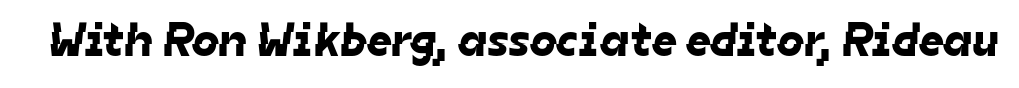
Q: Is the typeface a serif or a sans-serif typeface? A: Sans-serif.
Q: Is the text underlined? A: No.
Q: Is the spacing between letters normal or unusually wide? A: Normal.
Q: Width (condensed, normal, or wide)? A: Normal.
Q: Stroke contrast? A: Low.
Q: x-height? A: Medium.
Q: Monospaced? A: No.
